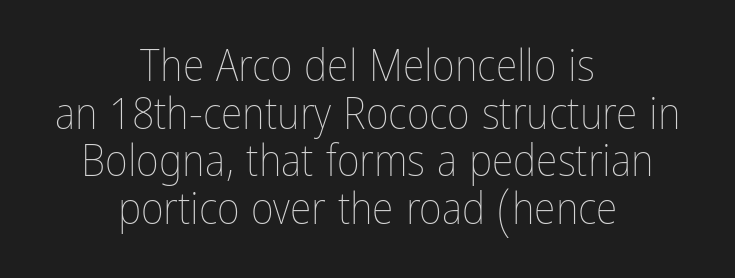
This sample trades vertical openness for compactness between lines. The type is set solid horizontally, with unmodified tracking. No chunkiness to these letters — they're not bold. The baseline area is clear.
